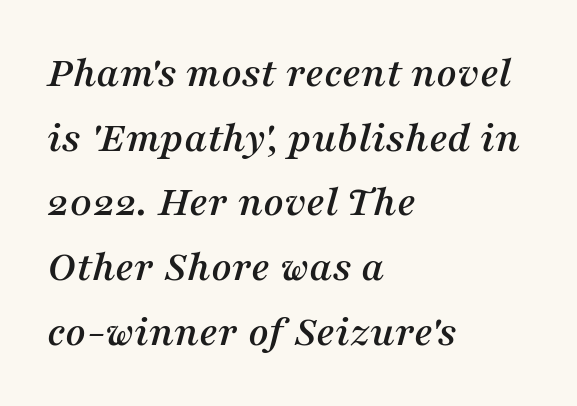
{"serif": "yes", "italic": "yes", "lean": "right", "slant_degrees": 16, "width": "normal", "stroke_contrast": "medium", "x_height": "medium", "monospaced": "no", "underline": "no", "align": "left", "line_spacing": "normal", "line_spacing_ratio": 1.47, "letter_spacing": "normal", "letter_spacing_em": 0.0, "glyph_px": 44}
